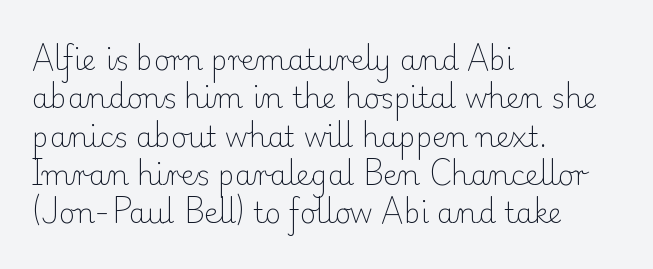
The image shows 28 px light serif type, upright; set left-aligned, normal line spacing (1.37x), normal letter spacing, not underlined; low stroke contrast and a small x-height.
